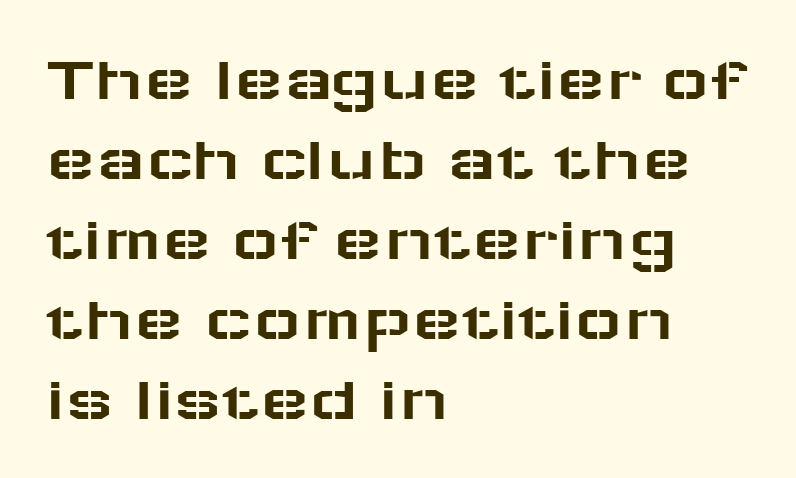
{"serif": "no", "italic": "no", "width": "wide", "stroke_contrast": "low", "x_height": "medium", "monospaced": "no", "underline": "no", "align": "left", "line_spacing_ratio": 1.23, "letter_spacing": "normal", "letter_spacing_em": 0.0, "glyph_px": 65}
